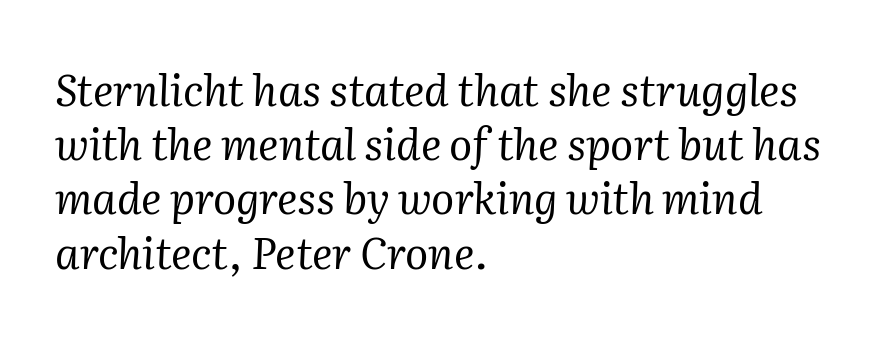
The image shows 43 px regular-weight serif type, italic (leaning right); set left-aligned, normal line spacing (1.26x), normal letter spacing, not underlined; medium stroke contrast and a medium x-height.
